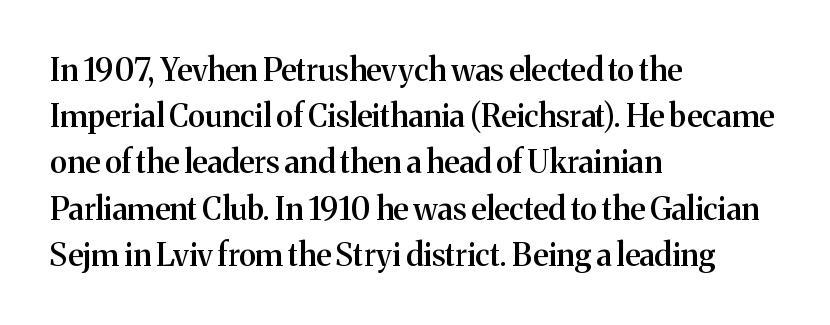
Is the letter spacing exaggerated? No — it looks like the ordinary default. Summary of vertical rhythm: regular, with standard interline spacing. Firm but not heavy-handed strokes: this text is semibold. Notice how the passage keeps a crisp vertical edge on the left only. This rendering features lettering with no underline.
